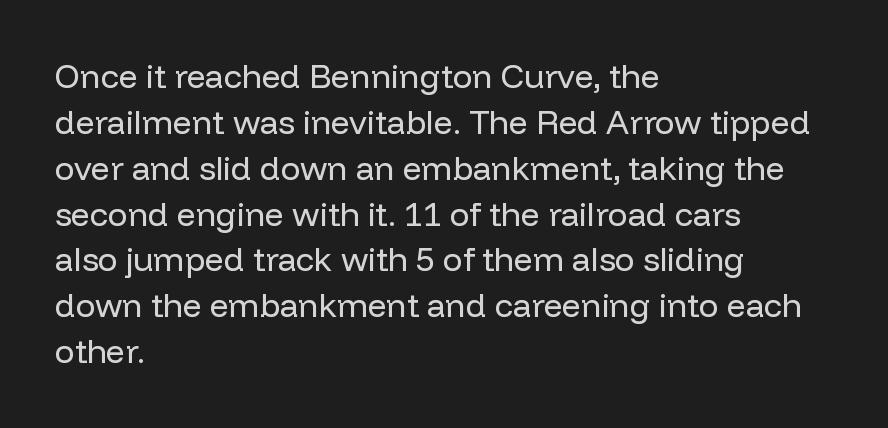
The image shows 33 px regular-weight sans-serif type, upright; set left-aligned, normal line spacing (1.39x), normal letter spacing, not underlined; low stroke contrast and a medium x-height.
